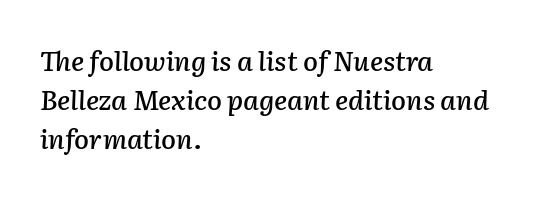
{"italic": "yes", "lean": "right", "slant_degrees": 2, "underline": "no", "align": "left", "line_spacing": "normal", "line_spacing_ratio": 1.44, "letter_spacing": "normal", "letter_spacing_em": 0.0, "glyph_px": 27}
